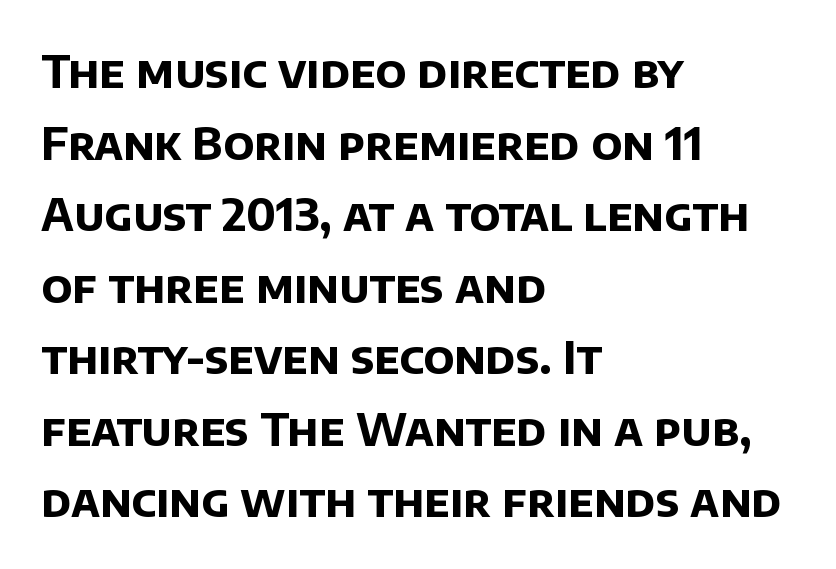
Q: Is the text bold? A: Yes.
Q: Is the typeface a serif or a sans-serif typeface? A: Sans-serif.
Q: Is the text underlined? A: No.
Q: How is the paragraph aligned? A: Left-aligned.
Q: Is the spacing between letters normal or unusually wide? A: Normal.
Q: Is the spacing between lines tight, normal or loose? A: Normal.
Q: Width (condensed, normal, or wide)? A: Normal.
Q: Stroke contrast? A: Low.
Q: x-height? A: Large.
Q: Monospaced? A: No.
